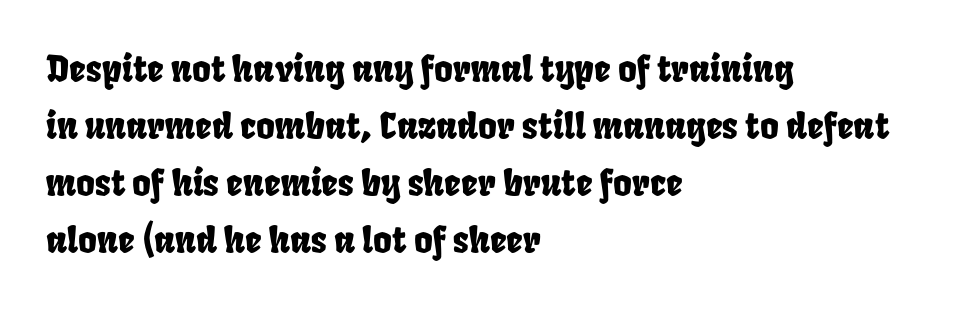
Q: Is the text underlined? A: No.
Q: How is the paragraph aligned? A: Left-aligned.
Q: Is the spacing between letters normal or unusually wide? A: Normal.
Q: Is the spacing between lines tight, normal or loose? A: Normal.
Q: Width (condensed, normal, or wide)? A: Condensed.
Q: Stroke contrast? A: Low.
Q: x-height? A: Large.
Q: Monospaced? A: No.
